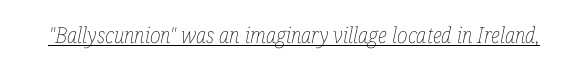
Q: Is the text bold? A: No.
Q: Is the text italic (slanted)? A: Yes, it leans right by about 12 degrees.
Q: Is the text underlined? A: Yes.
Q: Is the spacing between letters normal or unusually wide? A: Normal.
